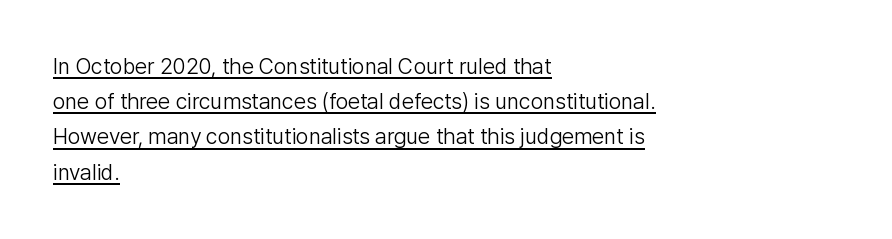
The image shows 22 px text type, upright; set left-aligned, normal line spacing (1.6x), normal letter spacing, underlined.
